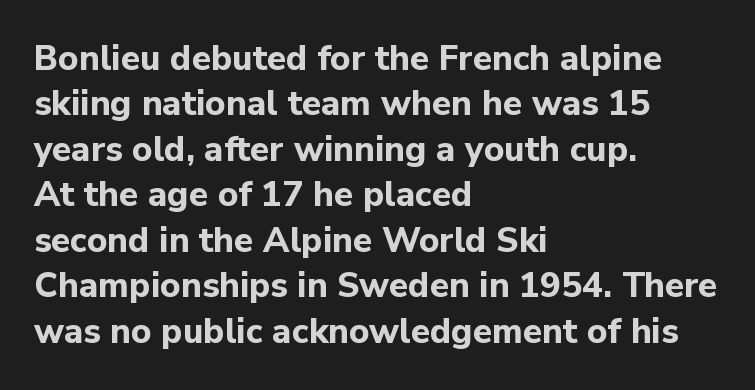
The image shows 35 px bold sans-serif type, upright; set left-aligned, normal line spacing (1.3x), normal letter spacing, not underlined; low stroke contrast and a medium x-height.
